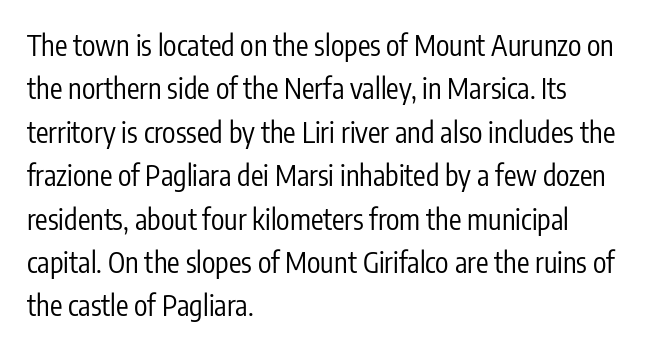
{"serif": "no", "italic": "no", "bold": "no", "weight": "regular", "width": "condensed", "stroke_contrast": "low", "x_height": "medium", "monospaced": "no", "underline": "no", "align": "left", "line_spacing": "normal", "line_spacing_ratio": 1.55, "letter_spacing": "normal", "letter_spacing_em": 0.0, "glyph_px": 28}
